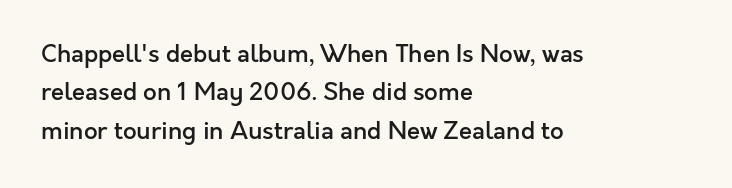
The image shows 24 px text type, upright; set left-aligned, normal line spacing (1.6x), normal letter spacing, not underlined.
